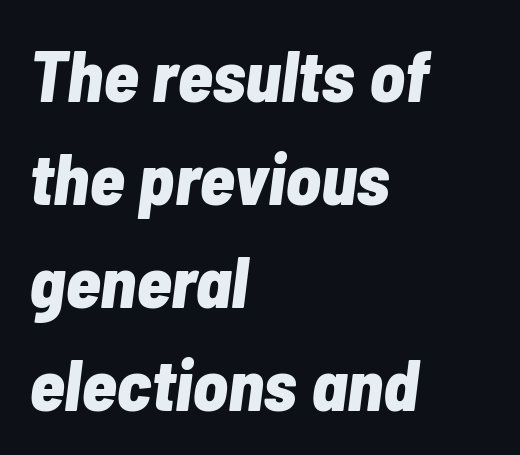
The image shows 73 px bold, condensed type, italic (leaning right); set left-aligned, normal line spacing (1.41x), normal letter spacing, not underlined; low stroke contrast and a medium x-height.
